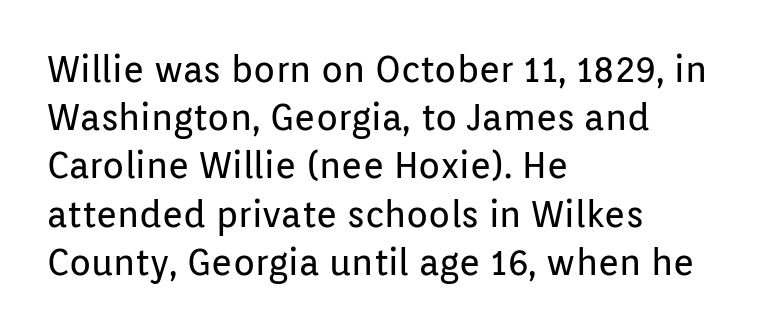
Q: Is the text bold? A: No.
Q: Is the text italic (slanted)? A: No, it is upright.
Q: Is the typeface a serif or a sans-serif typeface? A: Sans-serif.
Q: Is the text underlined? A: No.
Q: How is the paragraph aligned? A: Left-aligned.
Q: Is the spacing between letters normal or unusually wide? A: Normal.
Q: Is the spacing between lines tight, normal or loose? A: Normal.
Q: Width (condensed, normal, or wide)? A: Normal.
Q: Stroke contrast? A: Low.
Q: x-height? A: Medium.
Q: Monospaced? A: No.
